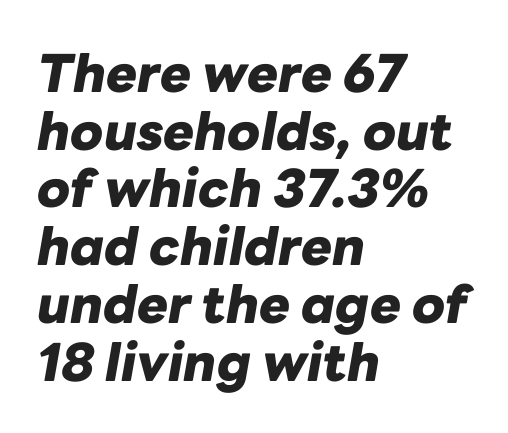
{"italic": "yes", "lean": "right", "slant_degrees": 10, "bold": "yes", "weight": "heavy", "width": "normal", "stroke_contrast": "low", "x_height": "medium", "monospaced": "no", "underline": "no", "align": "left", "line_spacing": "tight", "line_spacing_ratio": 1.11, "letter_spacing": "normal", "letter_spacing_em": 0.0, "glyph_px": 52}
